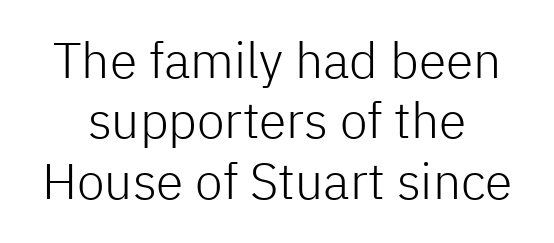
{"serif": "no", "italic": "no", "bold": "no", "weight": "light", "width": "normal", "stroke_contrast": "low", "x_height": "medium", "monospaced": "no", "underline": "no", "line_spacing_ratio": 1.21, "letter_spacing": "normal", "letter_spacing_em": 0.0, "glyph_px": 50}
